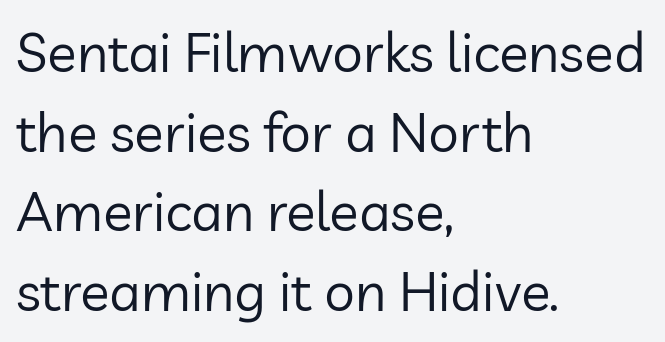
The passage shown has conventional tracking throughout. Check where the strokes stop: nothing finishes them off — pure sans. Weight: not bold — regular or lighter. Horizontally, the lines are justified to the leading edge only. This sample has the flowing, uneven cadence of proportional lettering. Italic? Not at all — the glyphs are vertical.
